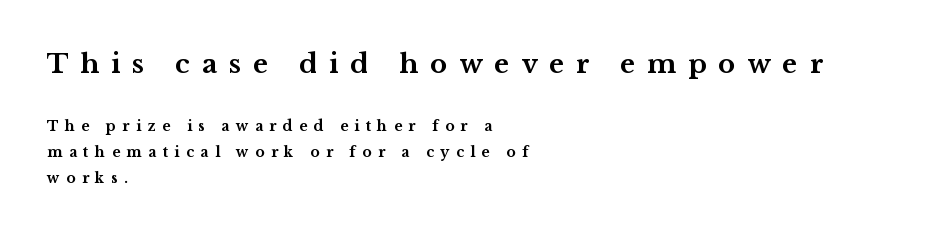
Q: Is the text bold? A: Yes.
Q: Is the text italic (slanted)? A: No, it is upright.
Q: Is the text underlined? A: No.
Q: How is the paragraph aligned? A: Left-aligned.
Q: Is the spacing between letters normal or unusually wide? A: Unusually wide.
Q: Which block of text is set in a larger size, the first (top) or the second (bottom)? A: The first (top) one.
